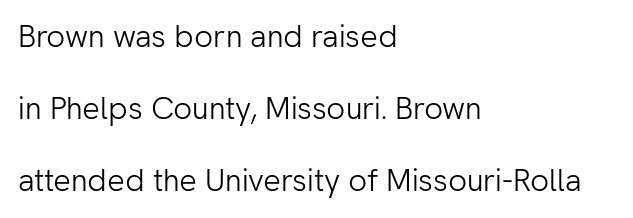
Q: Is the text bold? A: No.
Q: Is the text italic (slanted)? A: No, it is upright.
Q: Is the typeface a serif or a sans-serif typeface? A: Sans-serif.
Q: Is the text underlined? A: No.
Q: How is the paragraph aligned? A: Left-aligned.
Q: Is the spacing between letters normal or unusually wide? A: Normal.
Q: Is the spacing between lines tight, normal or loose? A: Loose.
Q: Width (condensed, normal, or wide)? A: Normal.
Q: Stroke contrast? A: Low.
Q: x-height? A: Medium.
Q: Monospaced? A: No.
